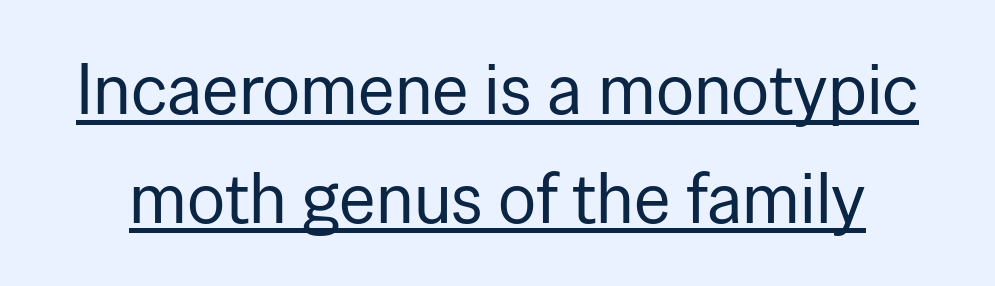
Quick note: underline on. Honestly, the row spacing looks completely unremarkable. The rendering shows plain stroke endings on the letterforms — a sans-serif design. Notice how the stems are strictly vertical — no italics here.
